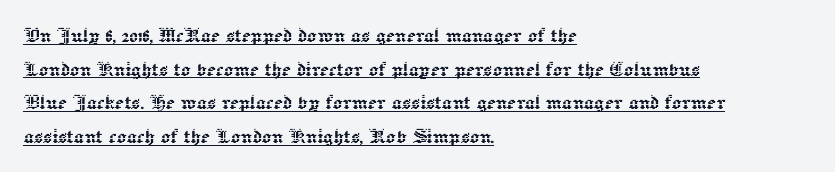
Q: Is the text italic (slanted)? A: No, it is upright.
Q: Is the text underlined? A: Yes.
Q: How is the paragraph aligned? A: Left-aligned.
Q: Is the spacing between letters normal or unusually wide? A: Normal.
Q: Is the spacing between lines tight, normal or loose? A: Normal.
